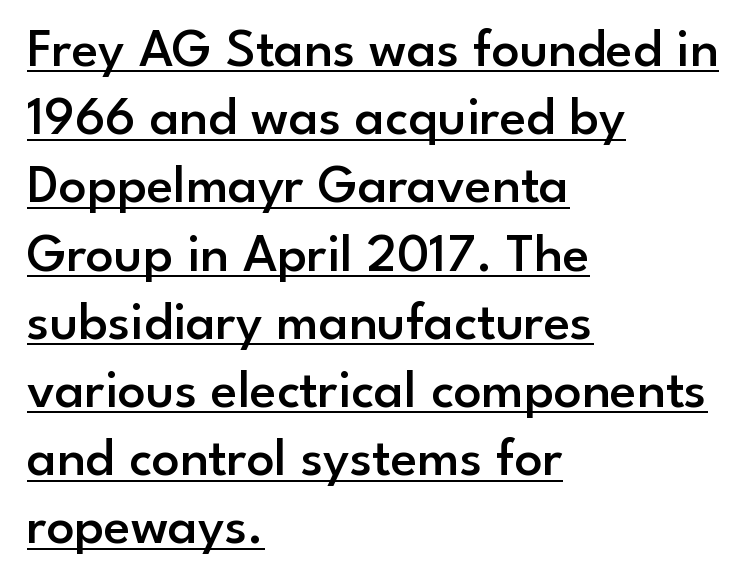
These lines are composed in type without serifs. Think of a printed novel: that variable character pitch is what you see here. Summary of weight: moderately heavy, a semibold. Tracking here is standard; glyphs follow each other at the usual distance. Line beginnings align vertically; line endings do not. The specimen reads as upright at a glance.
